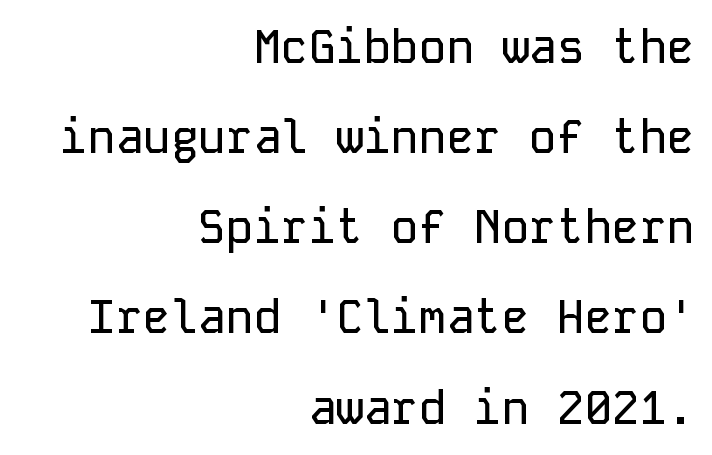
The image shows 46 px sans-serif type, upright, monospaced; set right-aligned, loose line spacing (1.96x), normal letter spacing, not underlined; low stroke contrast and a medium x-height.
